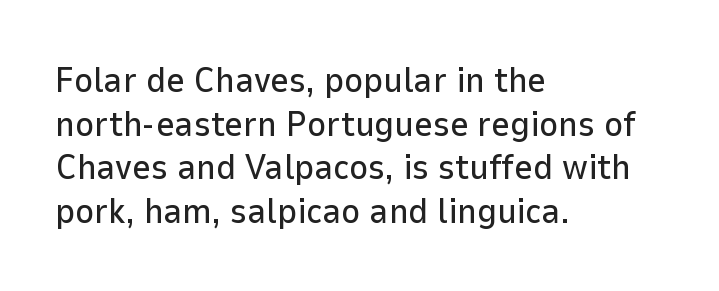
{"serif": "no", "italic": "no", "width": "normal", "stroke_contrast": "low", "x_height": "medium", "monospaced": "no", "underline": "no", "align": "left", "line_spacing_ratio": 1.21, "letter_spacing": "normal", "letter_spacing_em": 0.0, "glyph_px": 36}
